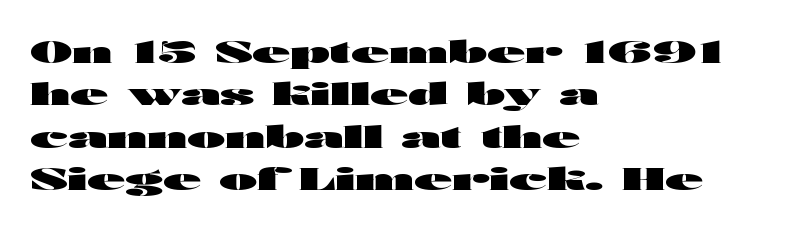
The image shows 31 px heavy, wide sans-serif type, upright; set left-aligned, normal line spacing (1.37x), normal letter spacing, not underlined; high stroke contrast and a medium x-height.
